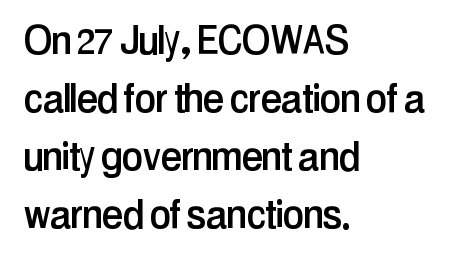
Q: Is the text italic (slanted)? A: No, it is upright.
Q: Is the typeface a serif or a sans-serif typeface? A: Sans-serif.
Q: Is the text underlined? A: No.
Q: How is the paragraph aligned? A: Left-aligned.
Q: Is the spacing between letters normal or unusually wide? A: Normal.
Q: Width (condensed, normal, or wide)? A: Condensed.
Q: Stroke contrast? A: Low.
Q: x-height? A: Medium.
Q: Monospaced? A: No.
